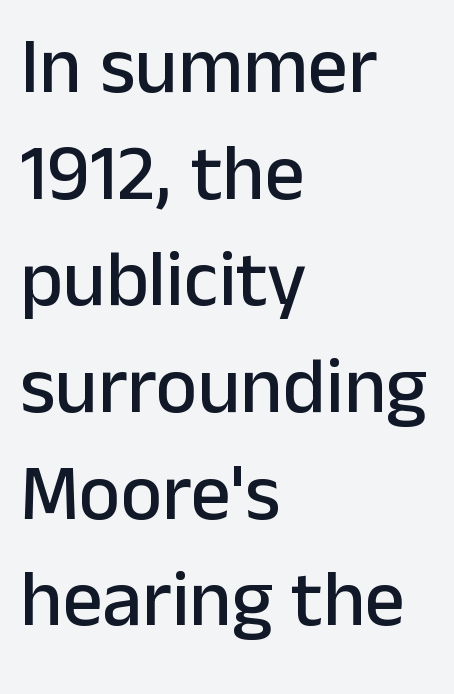
The image shows 79 px sans-serif type, upright; set left-aligned, normal line spacing (1.35x), normal letter spacing, not underlined; low stroke contrast and a medium x-height.
